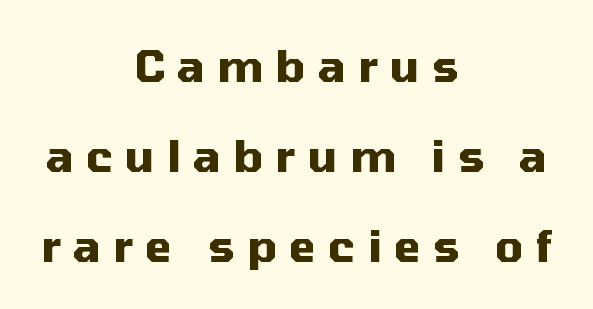
The image shows 44 px heavy sans-serif type, upright; set centered, loose line spacing (2.04x), unusually wide letter spacing (+0.28 em), not underlined; medium stroke contrast and a medium x-height.
